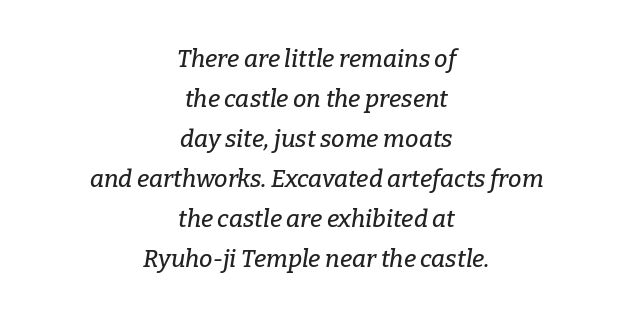
{"italic": "yes", "lean": "right", "slant_degrees": 9, "underline": "no", "align": "center", "line_spacing": "normal", "line_spacing_ratio": 1.67, "letter_spacing": "normal", "letter_spacing_em": 0.0, "glyph_px": 24}
